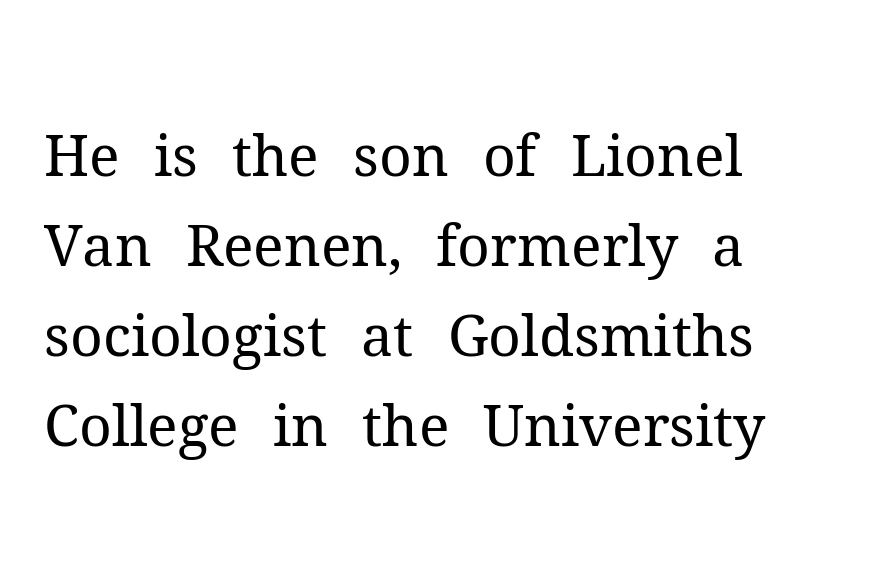
The image shows 57 px regular-weight serif type, upright; set left-aligned, normal line spacing (1.58x), normal letter spacing, not underlined; medium stroke contrast and a medium x-height.
